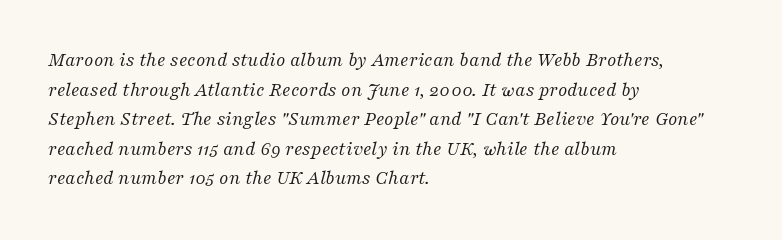
{"italic": "yes", "lean": "right", "slant_degrees": 16, "bold": "no", "underline": "no", "align": "left", "line_spacing": "normal", "line_spacing_ratio": 1.48, "letter_spacing": "normal", "letter_spacing_em": 0.0, "glyph_px": 20}
